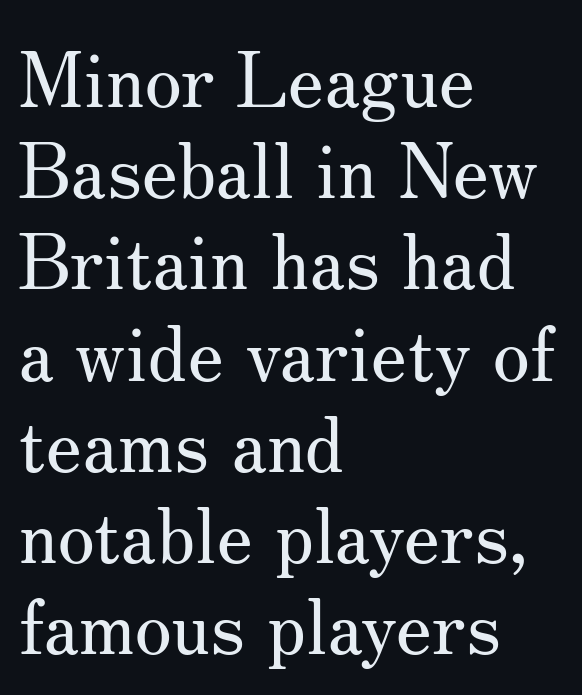
{"serif": "yes", "italic": "no", "bold": "no", "weight": "regular", "width": "normal", "stroke_contrast": "medium", "x_height": "small", "monospaced": "no", "underline": "no", "align": "left", "line_spacing_ratio": 1.2, "letter_spacing": "normal", "letter_spacing_em": 0.0, "glyph_px": 76}
